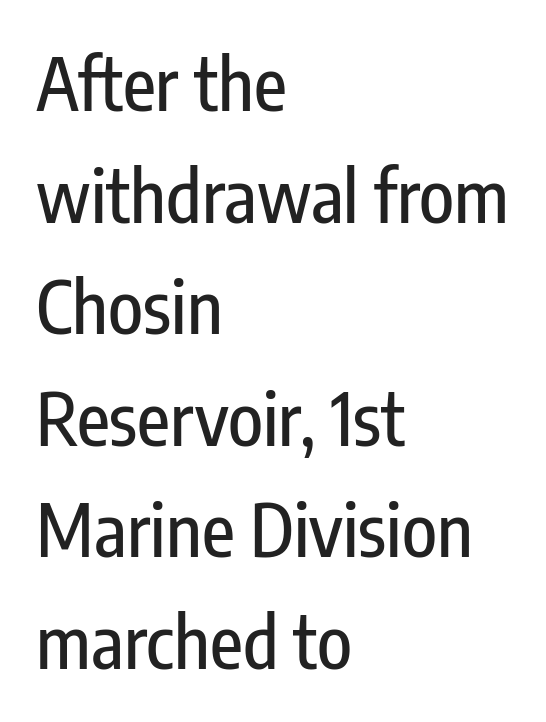
The image shows 72 px condensed sans-serif type, upright; set left-aligned, normal line spacing (1.55x), normal letter spacing, not underlined; low stroke contrast and a medium x-height.
